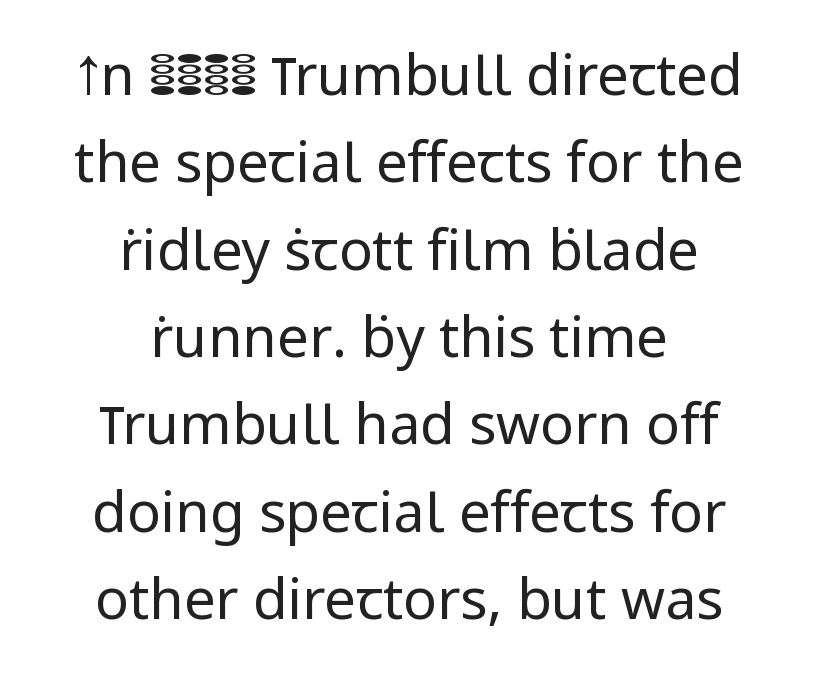
{"serif": "no", "italic": "no", "bold": "no", "weight": "regular", "width": "normal", "stroke_contrast": "low", "x_height": "medium", "monospaced": "no", "underline": "no", "align": "center", "line_spacing": "normal", "line_spacing_ratio": 1.56, "letter_spacing": "normal", "letter_spacing_em": 0.0, "glyph_px": 56}
